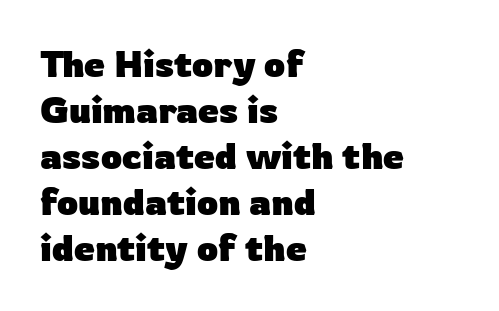
Q: Is the text bold? A: Yes.
Q: Is the text italic (slanted)? A: No, it is upright.
Q: Is the typeface a serif or a sans-serif typeface? A: Sans-serif.
Q: Is the text underlined? A: No.
Q: How is the paragraph aligned? A: Left-aligned.
Q: Is the spacing between letters normal or unusually wide? A: Normal.
Q: Width (condensed, normal, or wide)? A: Normal.
Q: Stroke contrast? A: Low.
Q: x-height? A: Medium.
Q: Monospaced? A: No.
